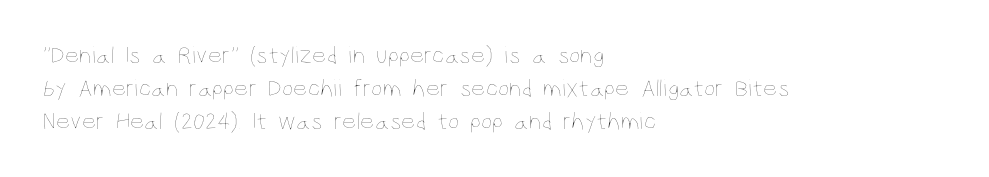
{"italic": "no", "bold": "no", "underline": "no", "align": "left", "line_spacing": "normal", "line_spacing_ratio": 1.32, "letter_spacing": "normal", "letter_spacing_em": 0.0, "glyph_px": 25}
